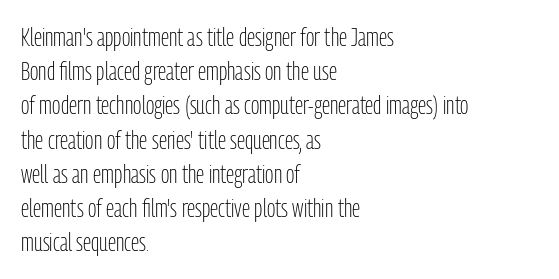
The area under the type is left untouched. A roman cut, with each character standing at attention. Observe the ordinary spacing: letters are neighbours, not strangers. Notice how the passage keeps a crisp vertical edge on the left only.
